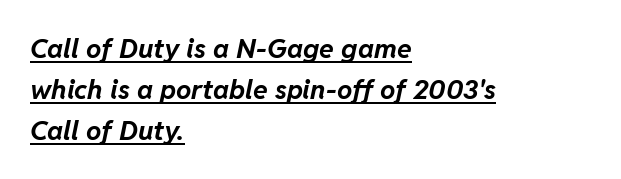
Q: Is the text bold? A: Yes.
Q: Is the text italic (slanted)? A: Yes, it leans right by about 11 degrees.
Q: Is the text underlined? A: Yes.
Q: How is the paragraph aligned? A: Left-aligned.
Q: Is the spacing between letters normal or unusually wide? A: Normal.
Q: Is the spacing between lines tight, normal or loose? A: Normal.
